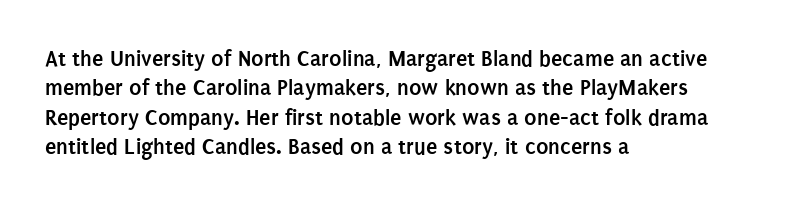
{"italic": "no", "bold": "yes", "underline": "no", "align": "left", "line_spacing": "normal", "line_spacing_ratio": 1.28, "letter_spacing": "normal", "letter_spacing_em": 0.0, "glyph_px": 23}
